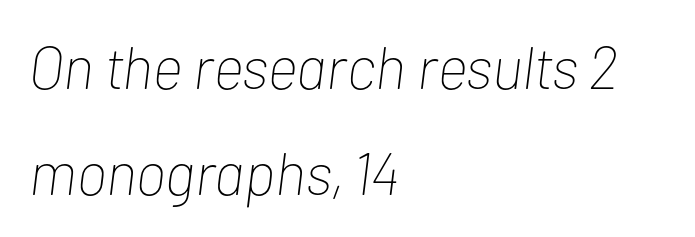
A typesetter would call this proportional, since set widths differ per character. If you drew a line through each stem, it would be angled. The space beneath each line is pristine and unruled. Leftover space on each line is placed entirely after the last word. Heft: none added — not bold. You could call the tracking neutral — neither tight nor loose.
